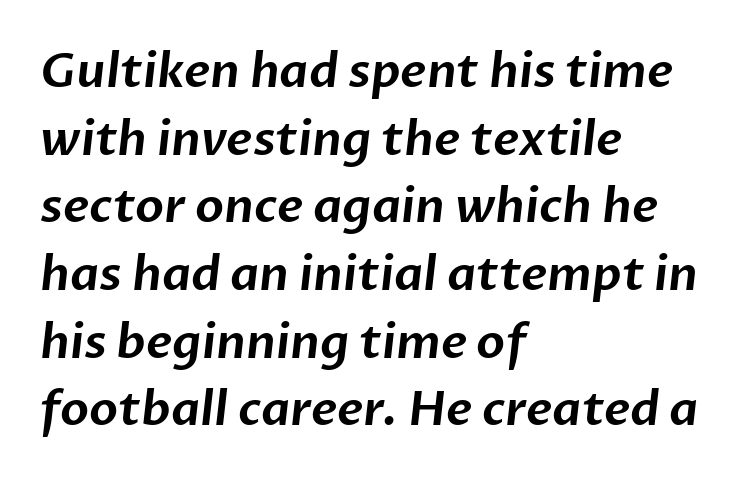
The image shows 47 px sans-serif type; set left-aligned, normal line spacing (1.44x), normal letter spacing, not underlined; low stroke contrast and a medium x-height.
